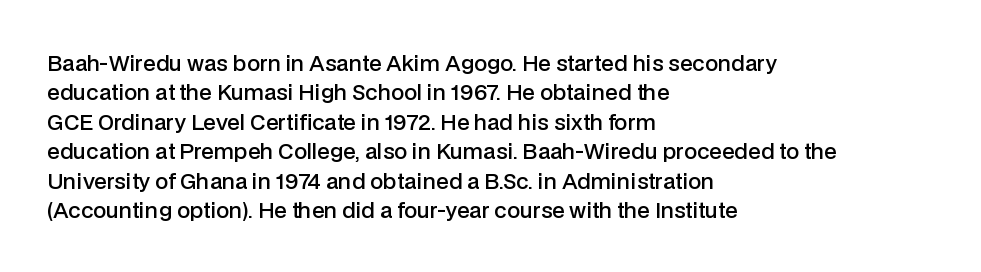
The image shows 21 px text type, upright; set left-aligned, normal line spacing (1.4x), normal letter spacing, not underlined.
